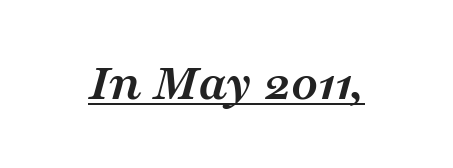
{"serif": "yes", "italic": "yes", "lean": "right", "slant_degrees": 16, "bold": "yes", "weight": "semibold", "width": "wide", "stroke_contrast": "medium", "x_height": "medium", "monospaced": "no", "underline": "yes", "letter_spacing": "normal", "letter_spacing_em": 0.0, "glyph_px": 53}
